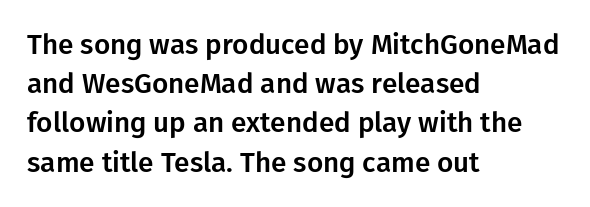
{"serif": "no", "italic": "no", "width": "normal", "stroke_contrast": "low", "x_height": "medium", "monospaced": "no", "underline": "no", "align": "left", "line_spacing": "normal", "line_spacing_ratio": 1.4, "letter_spacing": "normal", "letter_spacing_em": 0.0, "glyph_px": 28}
